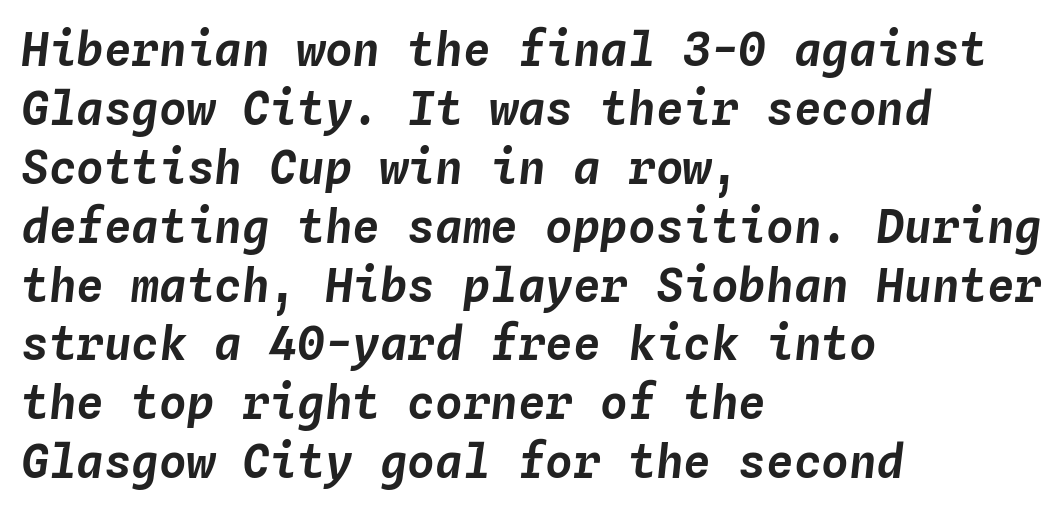
The image shows 46 px text type, italic (leaning right), monospaced; set left-aligned, normal line spacing (1.28x), normal letter spacing, not underlined; low stroke contrast and a medium x-height.
